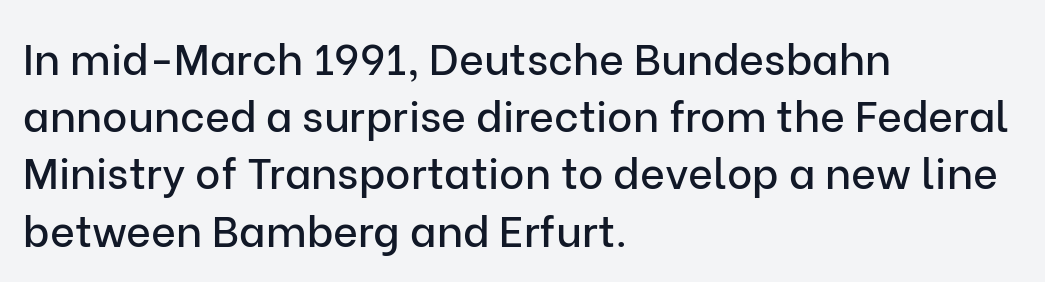
{"serif": "no", "italic": "no", "width": "normal", "stroke_contrast": "low", "x_height": "medium", "monospaced": "no", "underline": "no", "align": "left", "line_spacing": "normal", "line_spacing_ratio": 1.33, "letter_spacing": "normal", "letter_spacing_em": 0.0, "glyph_px": 43}
